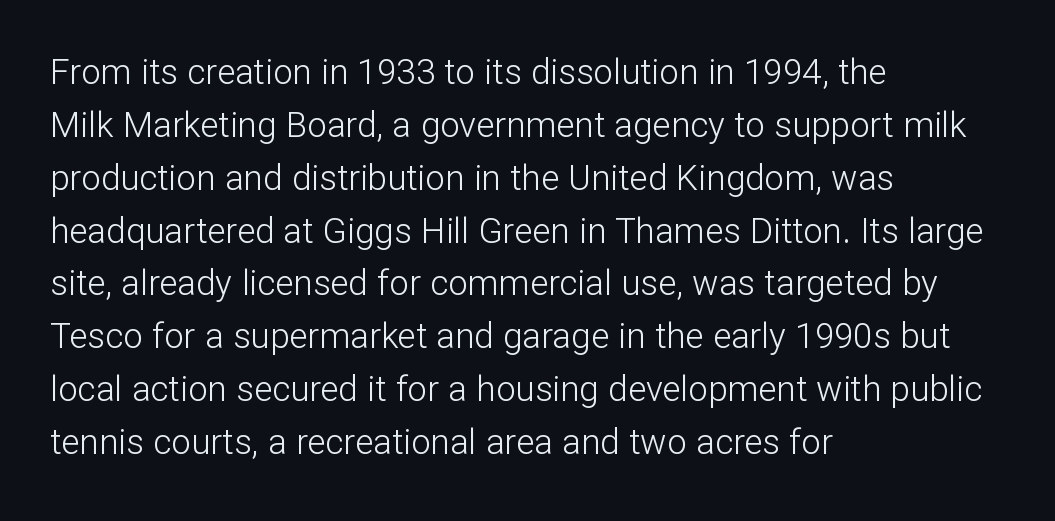
Q: Is the text bold? A: No.
Q: Is the text italic (slanted)? A: No, it is upright.
Q: Is the typeface a serif or a sans-serif typeface? A: Sans-serif.
Q: Is the text underlined? A: No.
Q: How is the paragraph aligned? A: Left-aligned.
Q: Is the spacing between letters normal or unusually wide? A: Normal.
Q: Is the spacing between lines tight, normal or loose? A: Normal.
Q: Width (condensed, normal, or wide)? A: Normal.
Q: Stroke contrast? A: Low.
Q: x-height? A: Medium.
Q: Monospaced? A: No.
